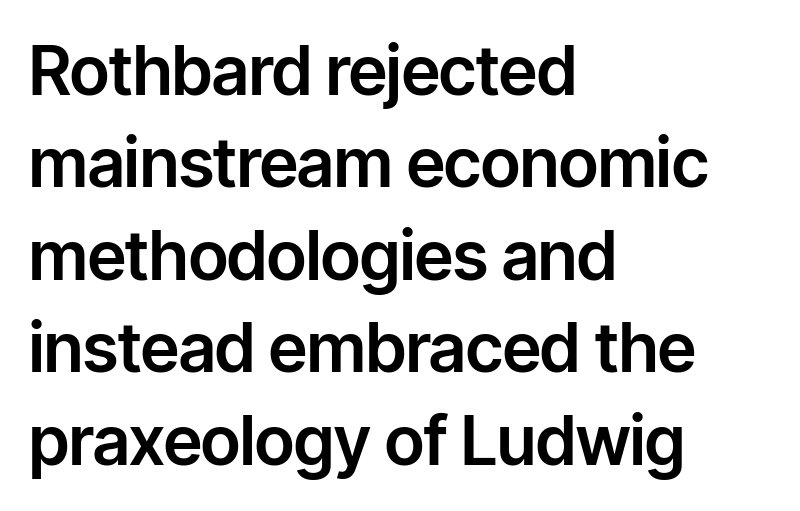
Layout note: lines flush left. The string is rendered with underlining switched off. Style check: upright. Evenly set lines give the paragraph a standard silhouette.
